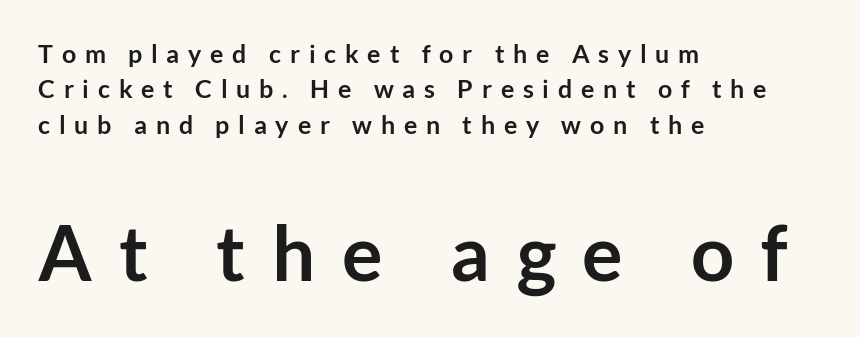
{"serif": "no", "italic": "no", "bold": "yes", "weight": "semibold", "width": "normal", "stroke_contrast": "low", "x_height": "medium", "monospaced": "no", "underline": "no", "align": "left", "line_spacing": "normal", "line_spacing_ratio": 1.42, "letter_spacing": "wide", "letter_spacing_em": 0.35, "larger_block": "second", "size_ratio": 3.04, "glyph_px": 76}
